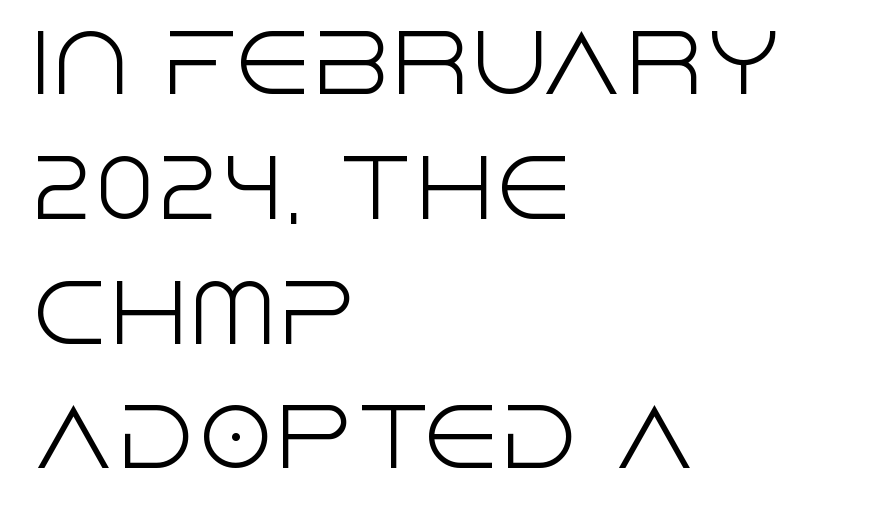
The image shows 79 px light sans-serif type, upright; set left-aligned, normal line spacing (1.58x), normal letter spacing, not underlined; a large x-height.
